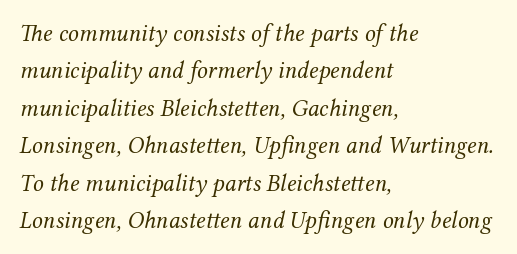
The passage shown leans; its letterforms are oblique. Underline: absent. Inter-character spacing is left at the font's built-in metrics. A quiet, ordinary-to-light weight characterises the typeface.
